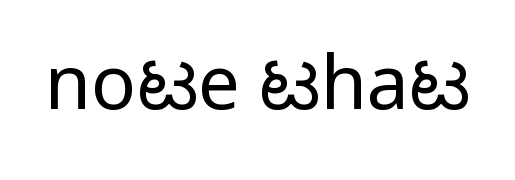
The image shows 75 px regular-weight, condensed sans-serif type, upright; set normal letter spacing, not underlined; low stroke contrast and a large x-height.
